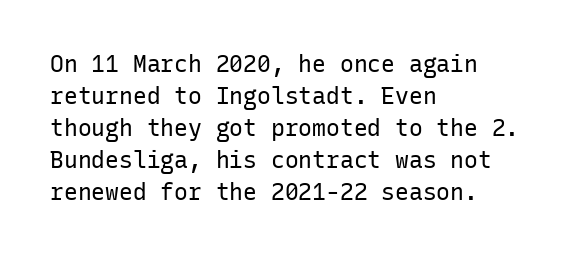
The image shows 23 px text type, upright; set left-aligned, normal line spacing (1.39x), normal letter spacing, not underlined.
